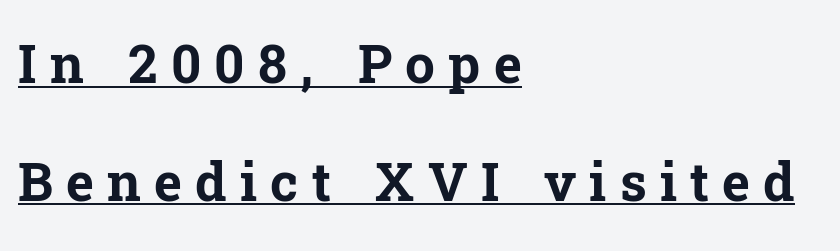
The typography opts for an upright posture over an oblique one. Line beginnings align vertically; line endings do not. Interline gaps are noticeably wide in this sample. The letterforms stand isolated, each surrounded by extra space. A typesetter would call this proportional, since set widths differ per character. Emphasis is given by a line drawn under the lettering.
